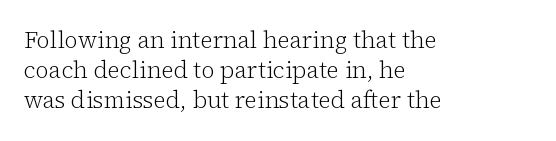
Q: Is the text bold? A: No.
Q: Is the text italic (slanted)? A: No, it is upright.
Q: Is the text underlined? A: No.
Q: How is the paragraph aligned? A: Left-aligned.
Q: Is the spacing between letters normal or unusually wide? A: Normal.
Q: Is the spacing between lines tight, normal or loose? A: Normal.
